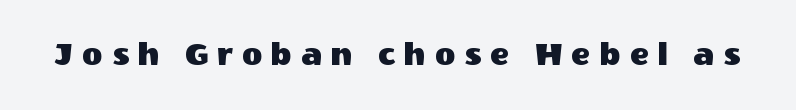
Q: Is the text italic (slanted)? A: No, it is upright.
Q: Is the typeface a serif or a sans-serif typeface? A: Sans-serif.
Q: Is the text underlined? A: No.
Q: Is the spacing between letters normal or unusually wide? A: Unusually wide.
Q: Width (condensed, normal, or wide)? A: Normal.
Q: x-height? A: Large.
Q: Monospaced? A: No.
